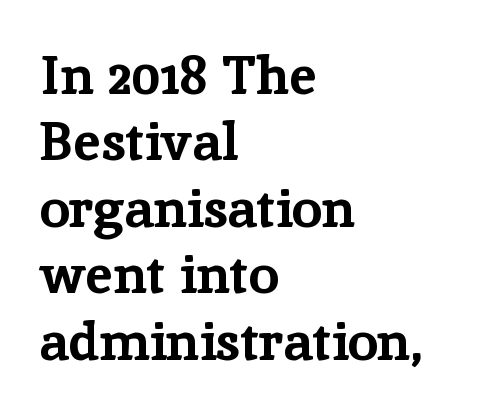
The image shows 54 px bold serif type, upright; set left-aligned, line spacing 1.23x, normal letter spacing, not underlined; low stroke contrast and a medium x-height.
